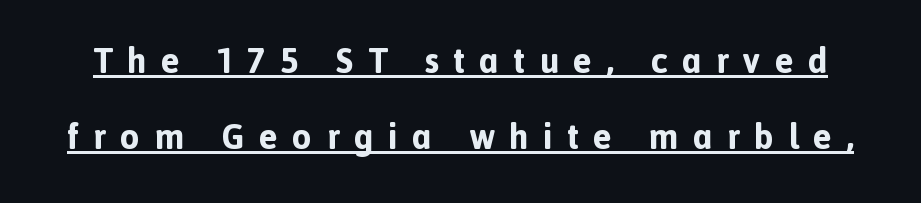
Rows of type keep a wide berth in the vertical direction. You'd pick this weight for a headline — it's a proper bold. The tracking reads as deliberately expanded to a designer's eye. Nope, no serifs anywhere on these letters. You can tell it's not italic because the verticals are truly vertical.
